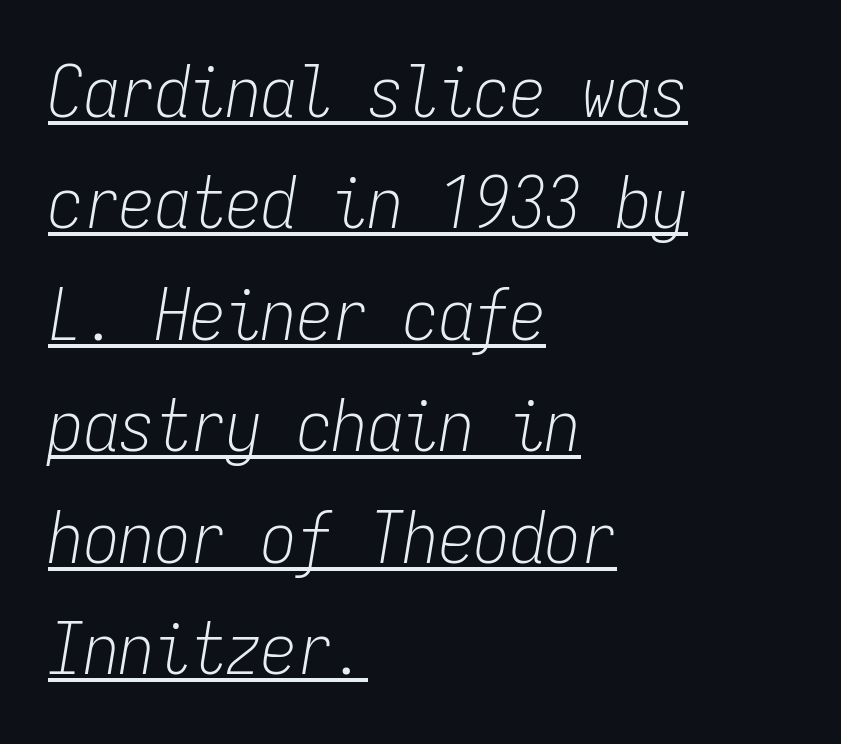
{"italic": "yes", "lean": "right", "slant_degrees": 9, "bold": "no", "weight": "light", "width": "condensed", "stroke_contrast": "low", "x_height": "medium", "monospaced": "yes", "underline": "yes", "align": "left", "line_spacing": "normal", "line_spacing_ratio": 1.57, "letter_spacing": "normal", "letter_spacing_em": 0.0, "glyph_px": 71}
